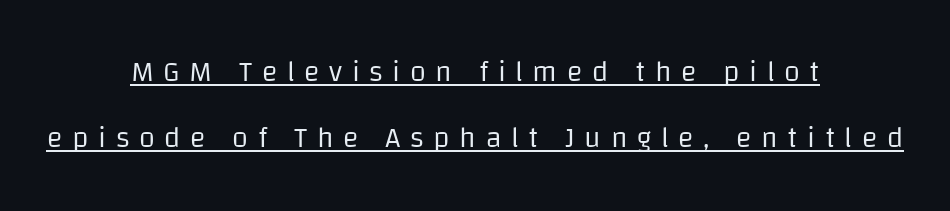
The image shows 29 px regular-weight sans-serif type, upright; set centered, loose line spacing (2.29x), unusually wide letter spacing (+0.33 em), underlined; low stroke contrast and a large x-height.
